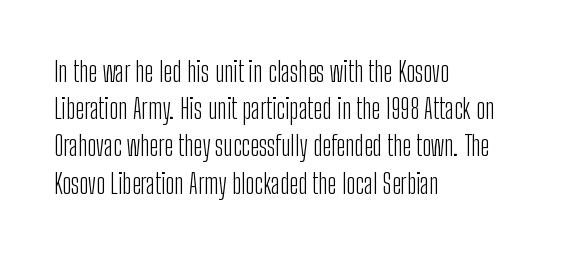
The lettering holds an erect, upright posture throughout. Default kerning and tracking; the words read as compact shapes. No word sits above an underline. Caption: face not bold, strokes unweighted. The leading is moderate, giving the passage an even texture.
